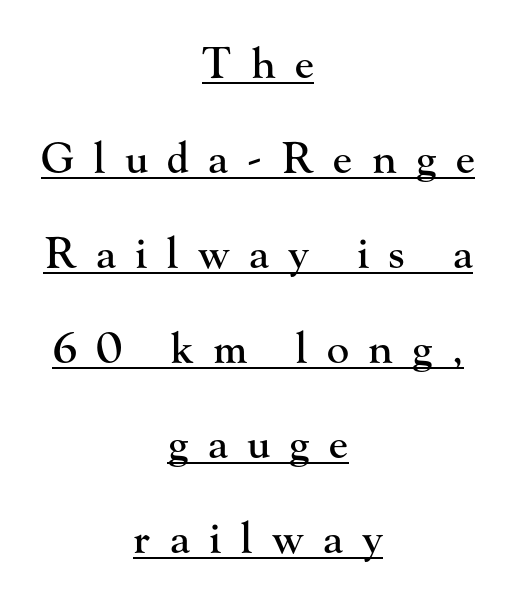
The image shows 42 px serif type, upright; set centered, loose line spacing (2.26x), unusually wide letter spacing (+0.46 em), underlined; high stroke contrast and a small x-height.
